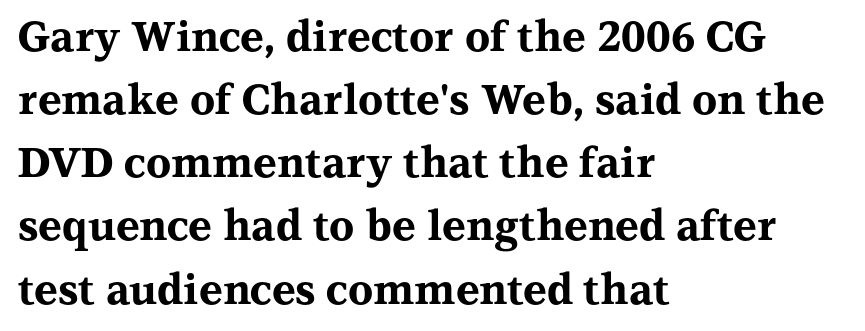
The image shows 41 px bold, wide serif type, upright; set left-aligned, normal line spacing (1.54x), normal letter spacing, not underlined; medium stroke contrast and a medium x-height.
